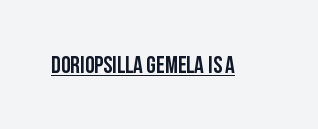
The image shows 24 px text type, upright; set normal letter spacing, underlined.
